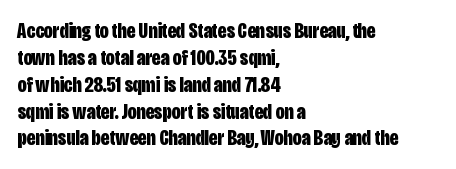
The image shows 22 px bold type, upright; set left-aligned, line spacing 1.22x, normal letter spacing, not underlined.
